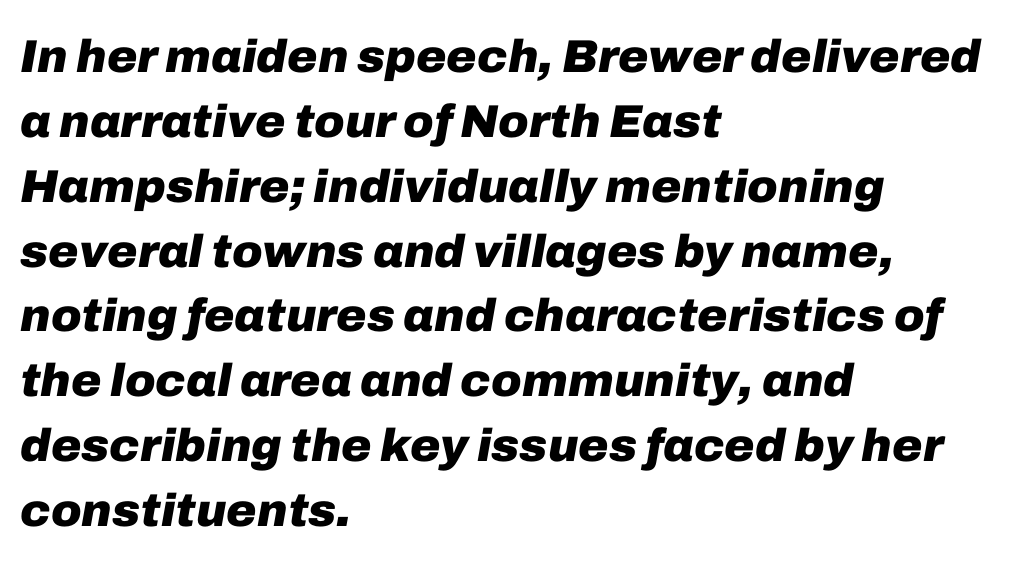
The image shows 46 px heavy type, italic (leaning right); set left-aligned, normal line spacing (1.41x), normal letter spacing, not underlined; low stroke contrast and a medium x-height.
